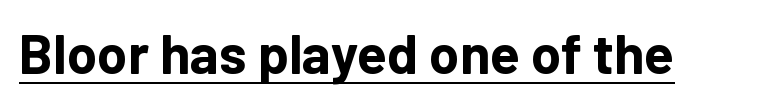
Q: Is the text bold? A: Yes.
Q: Is the text italic (slanted)? A: No, it is upright.
Q: Is the typeface a serif or a sans-serif typeface? A: Sans-serif.
Q: Is the text underlined? A: Yes.
Q: Is the spacing between letters normal or unusually wide? A: Normal.
Q: Width (condensed, normal, or wide)? A: Normal.
Q: Stroke contrast? A: Low.
Q: x-height? A: Medium.
Q: Monospaced? A: No.
